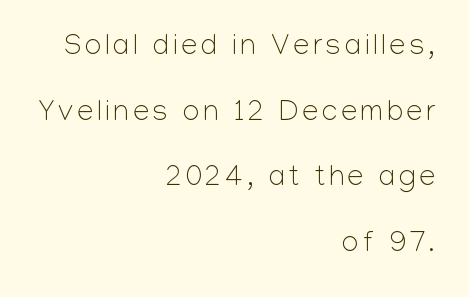
The image shows 29 px light sans-serif type, upright; set right-aligned, loose line spacing (2.26x), not underlined; low stroke contrast and a medium x-height.
